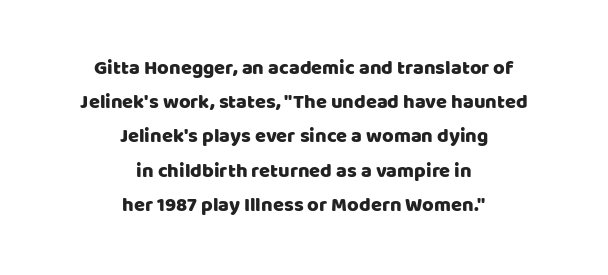
Notice how the passage keeps no hard edge, just a central spine. Letters rest on an invisible, unmarked baseline. Each word holds together tightly as a unit, with standard inter-letter gaps. No italicization has been applied; the sample stays upright.
